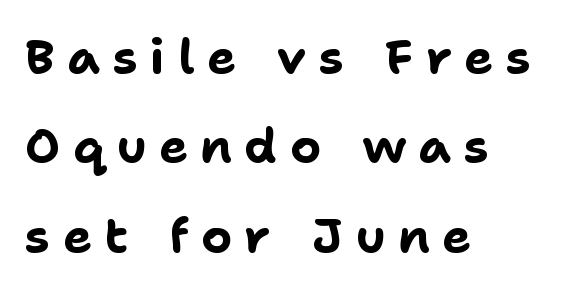
Q: Is the text bold? A: Yes.
Q: Is the text italic (slanted)? A: No, it is upright.
Q: Is the typeface a serif or a sans-serif typeface? A: Sans-serif.
Q: Is the text underlined? A: No.
Q: How is the paragraph aligned? A: Left-aligned.
Q: Is the spacing between letters normal or unusually wide? A: Unusually wide.
Q: Width (condensed, normal, or wide)? A: Normal.
Q: Stroke contrast? A: Low.
Q: x-height? A: Medium.
Q: Monospaced? A: No.
